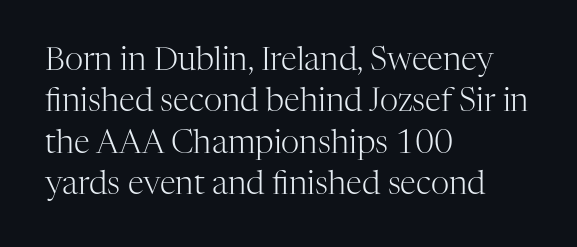
The image shows 32 px light serif type, upright; set left-aligned, normal line spacing (1.29x), normal letter spacing, not underlined; high stroke contrast and a medium x-height.
